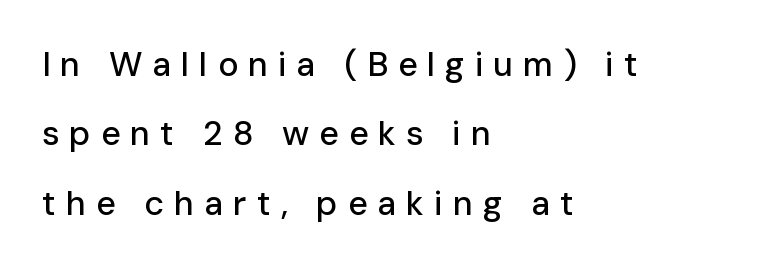
Q: Is the text italic (slanted)? A: No, it is upright.
Q: Is the typeface a serif or a sans-serif typeface? A: Sans-serif.
Q: Is the text underlined? A: No.
Q: How is the paragraph aligned? A: Left-aligned.
Q: Is the spacing between letters normal or unusually wide? A: Unusually wide.
Q: Is the spacing between lines tight, normal or loose? A: Loose.
Q: Width (condensed, normal, or wide)? A: Normal.
Q: Stroke contrast? A: Low.
Q: x-height? A: Medium.
Q: Monospaced? A: No.
